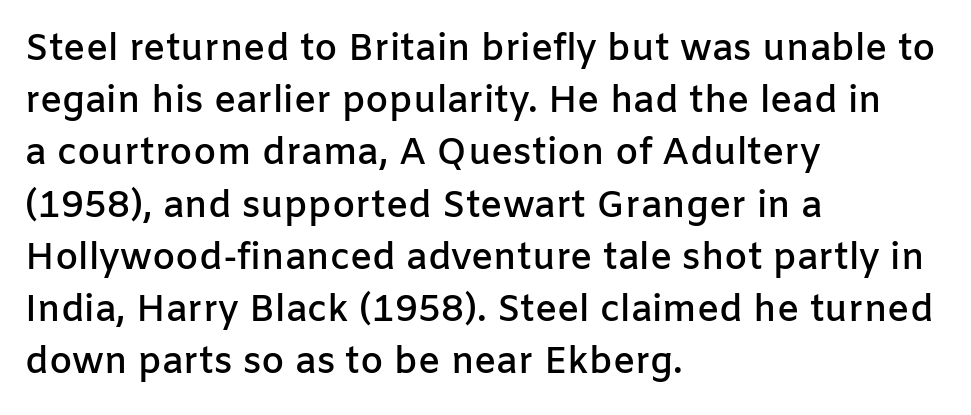
{"serif": "no", "italic": "no", "bold": "semi", "weight": "semibold", "width": "normal", "stroke_contrast": "low", "x_height": "medium", "monospaced": "no", "underline": "no", "align": "left", "line_spacing": "normal", "line_spacing_ratio": 1.41, "letter_spacing": "normal", "letter_spacing_em": 0.0, "glyph_px": 37}
